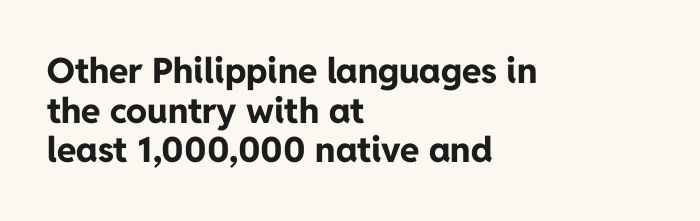
The image shows 35 px bold sans-serif type, upright; set left-aligned, tight line spacing (1.13x), normal letter spacing, not underlined; low stroke contrast and a medium x-height.
